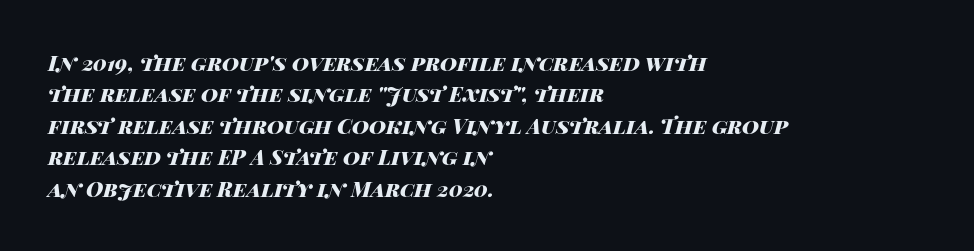
{"italic": "yes", "lean": "right", "slant_degrees": 14, "bold": "yes", "underline": "no", "align": "left", "line_spacing": "normal", "line_spacing_ratio": 1.5, "letter_spacing": "normal", "letter_spacing_em": 0.0, "glyph_px": 21}
